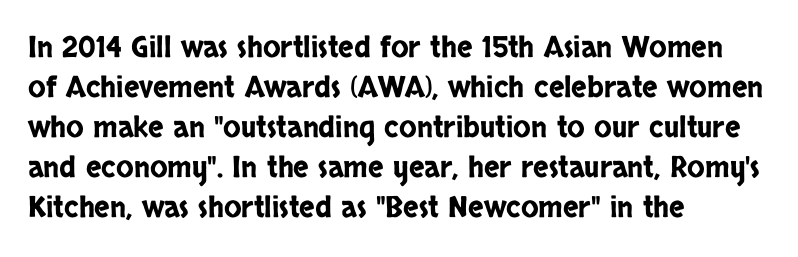
Between one letter and the next there's only the usual sliver of space. This is sans-serif lettering, the kind often seen on screens and signage. Is the block centered? No — it sits flush against the left margin. You can tell it's not italic because the verticals are truly vertical. A typesetter would call this proportional, since set widths differ per character. These lines sit exactly where default settings would place them.
